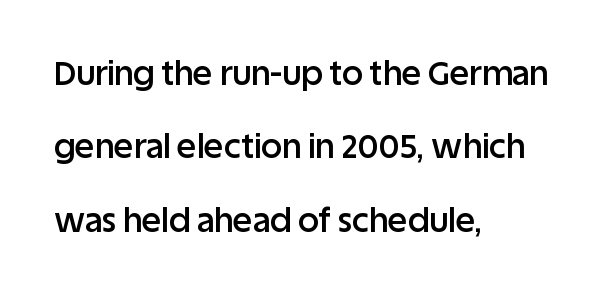
The image shows 33 px semibold sans-serif type, upright; set left-aligned, loose line spacing (2.22x), normal letter spacing, not underlined; low stroke contrast and a large x-height.
